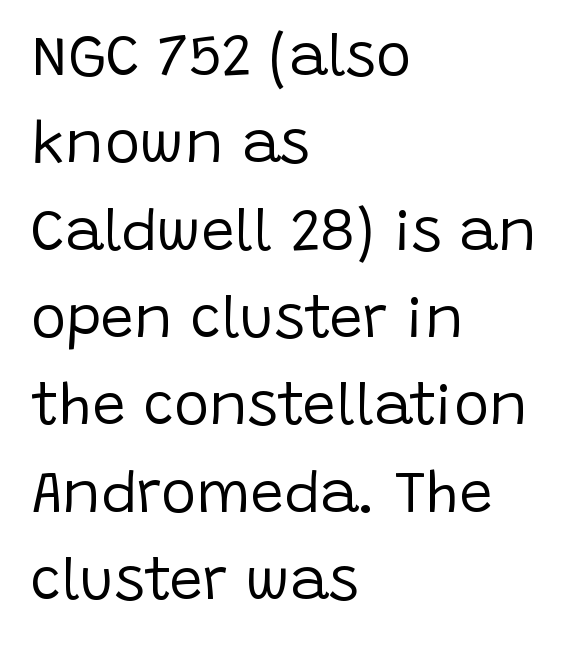
A typesetter would call this proportional, since set widths differ per character. Short note: letters normally spaced. No feet cap the strokes, marking this as sans-serif type. This rendering uses left alignment, leaving the right contour irregular.
